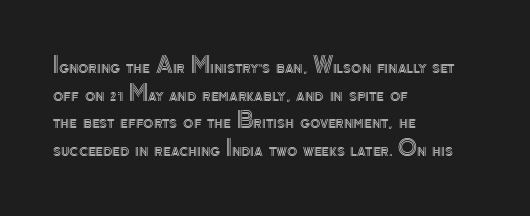
The image shows 21 px text type, upright; set left-aligned, normal line spacing (1.32x), normal letter spacing, not underlined.
